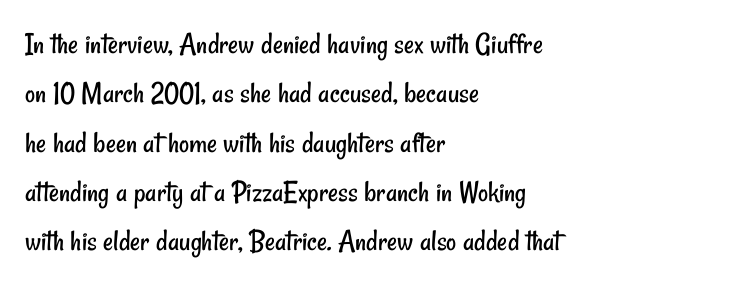
Evenly set lines give the paragraph a standard silhouette. Honestly, the letter spacing is just normal — you wouldn't notice it. Letterform terminals end flat and unadorned throughout the passage. Looks like regular typesetting: each glyph gets only the width it needs. These lines are set flush left with a ragged right edge. Check under the words: just untouched page.
